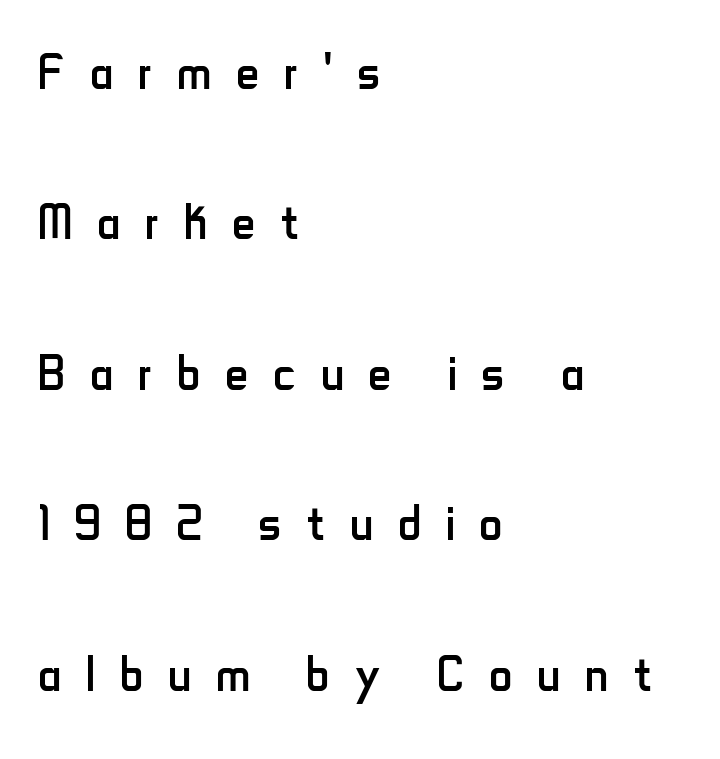
{"serif": "no", "italic": "no", "bold": "no", "weight": "regular", "width": "condensed", "stroke_contrast": "low", "x_height": "small", "monospaced": "no", "underline": "no", "align": "left", "line_spacing": "loose", "line_spacing_ratio": 2.35, "letter_spacing": "wide", "letter_spacing_em": 0.39, "glyph_px": 64}
